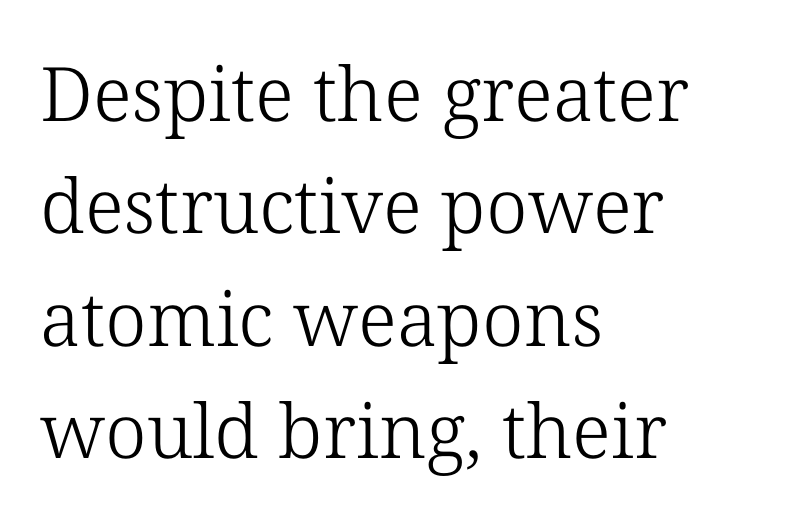
Q: Is the text bold? A: No.
Q: Is the text italic (slanted)? A: No, it is upright.
Q: Is the typeface a serif or a sans-serif typeface? A: Serif.
Q: Is the text underlined? A: No.
Q: How is the paragraph aligned? A: Left-aligned.
Q: Is the spacing between letters normal or unusually wide? A: Normal.
Q: Is the spacing between lines tight, normal or loose? A: Normal.
Q: Width (condensed, normal, or wide)? A: Normal.
Q: Stroke contrast? A: Low.
Q: x-height? A: Medium.
Q: Monospaced? A: No.
